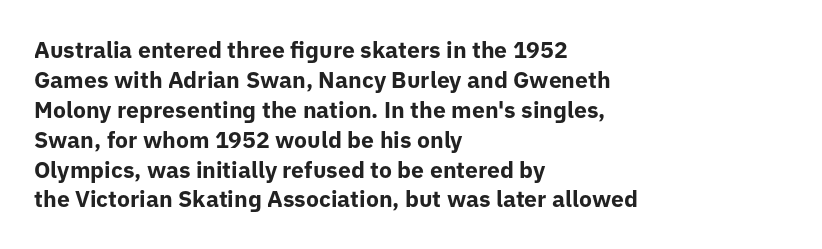
Designer's note — italics off, roman on. Clear beneath every line of the passage. Set as a true bold cut, around the 700 mark. How would I describe the line gaps? Plain and ordinary.
